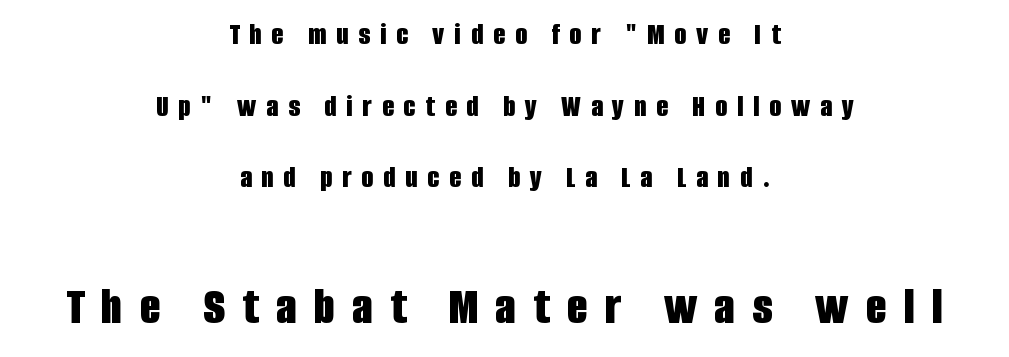
{"serif": "no", "italic": "no", "bold": "yes", "weight": "bold", "width": "condensed", "stroke_contrast": "low", "x_height": "large", "monospaced": "no", "underline": "no", "align": "center", "line_spacing": "loose", "line_spacing_ratio": 2.31, "letter_spacing": "wide", "letter_spacing_em": 0.32, "larger_block": "second", "size_ratio": 1.74, "glyph_px": 54}
